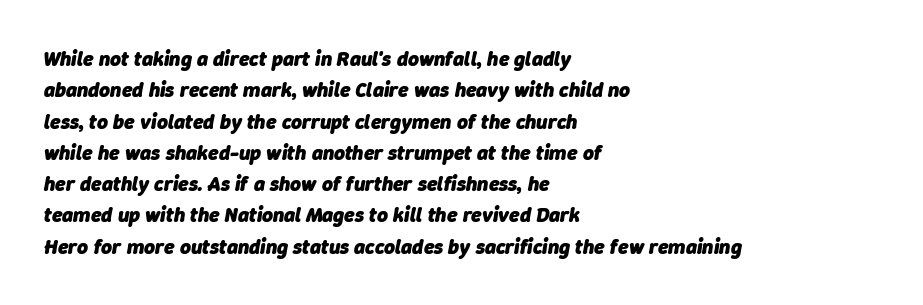
Q: Is the text bold? A: Yes.
Q: Is the text italic (slanted)? A: Yes, it leans right by about 9 degrees.
Q: Is the text underlined? A: No.
Q: How is the paragraph aligned? A: Left-aligned.
Q: Is the spacing between letters normal or unusually wide? A: Normal.
Q: Is the spacing between lines tight, normal or loose? A: Normal.
